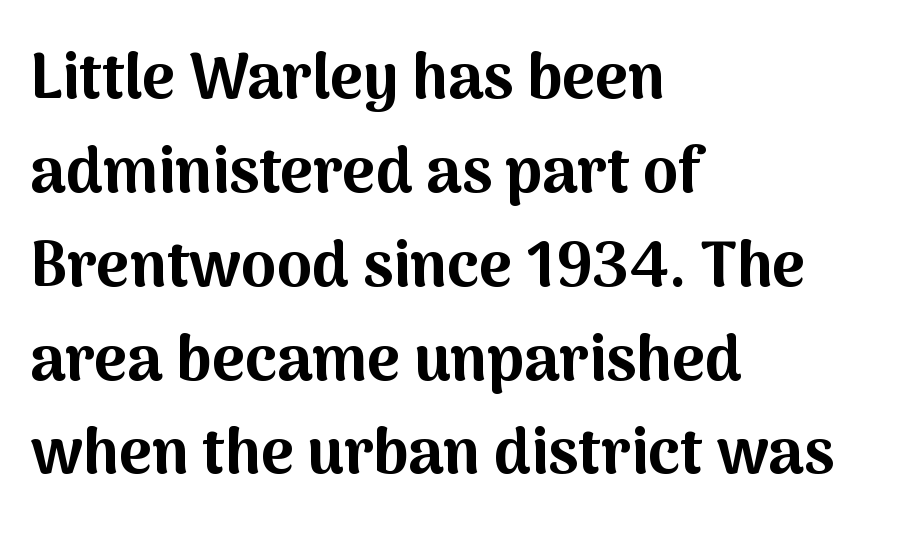
Q: Is the text bold? A: Yes.
Q: Is the text italic (slanted)? A: No, it is upright.
Q: Is the typeface a serif or a sans-serif typeface? A: Sans-serif.
Q: Is the text underlined? A: No.
Q: How is the paragraph aligned? A: Left-aligned.
Q: Is the spacing between letters normal or unusually wide? A: Normal.
Q: Is the spacing between lines tight, normal or loose? A: Normal.
Q: Width (condensed, normal, or wide)? A: Normal.
Q: Stroke contrast? A: Medium.
Q: x-height? A: Medium.
Q: Monospaced? A: No.
